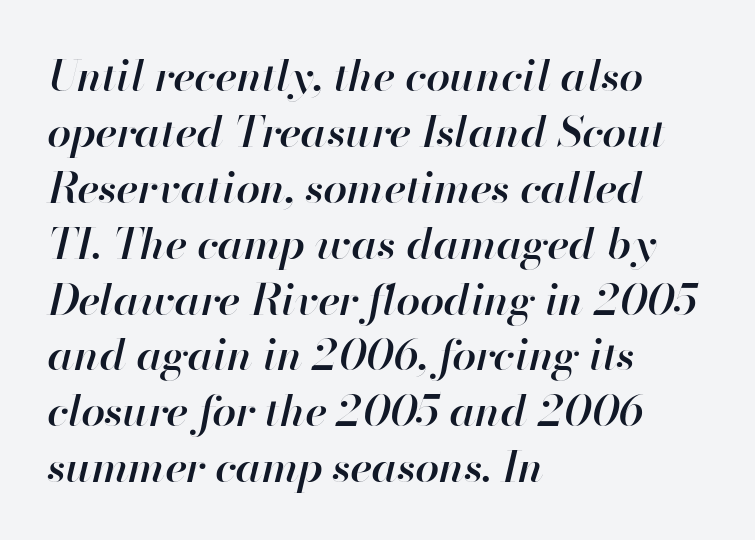
{"italic": "yes", "lean": "right", "slant_degrees": 13, "bold": "semi", "weight": "semibold", "width": "normal", "stroke_contrast": "high", "x_height": "small", "monospaced": "no", "underline": "no", "align": "left", "line_spacing": "normal", "line_spacing_ratio": 1.3, "letter_spacing": "normal", "letter_spacing_em": 0.0, "glyph_px": 43}
